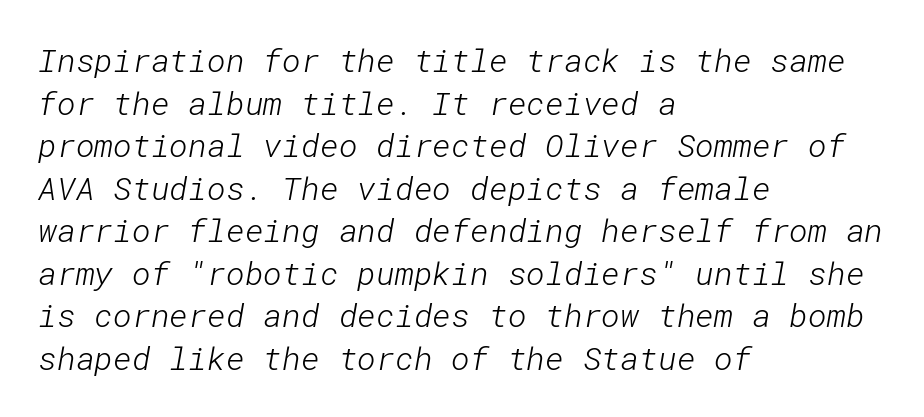
The baseline area is clear. I'd call this a sans setting — the letters go barefoot. This is not heavy type; no bold has been used. If you measured baseline to baseline, you'd find a middling distance.
